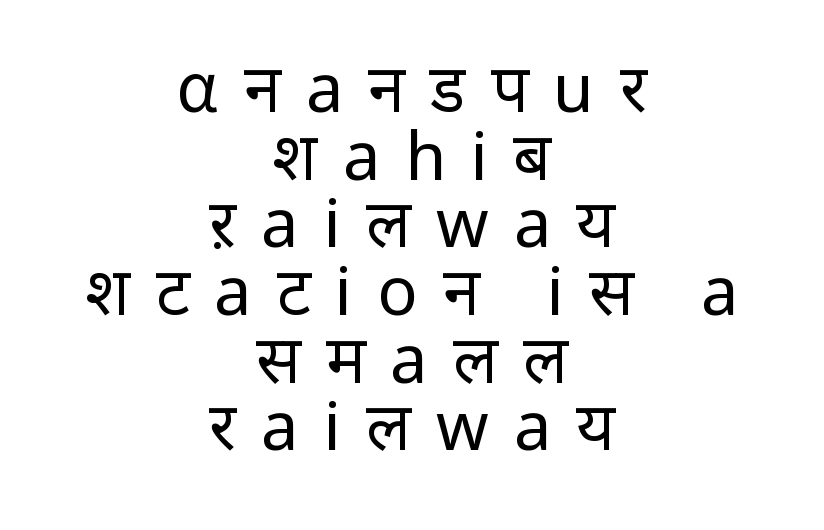
The image shows 67 px regular-weight sans-serif type, upright; set centered, tight line spacing (1.01x), unusually wide letter spacing (+0.37 em), not underlined; low stroke contrast and a medium x-height.
